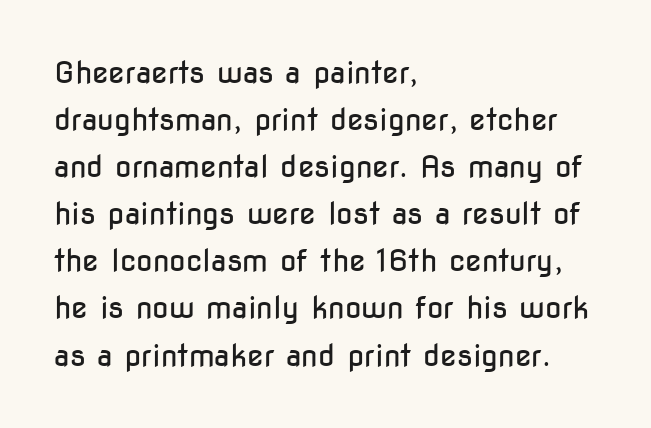
Nope, not italic — everything's standing straight. Students, note that the glyphs here touch the page at normal intervals. A typesetter would call this leading conventional body-copy spacing. Is the type heavy? It reads as light-to-regular instead. Teacher's note: observe the even left margin — that is flush-left alignment. Underlining? Definitely not there.
